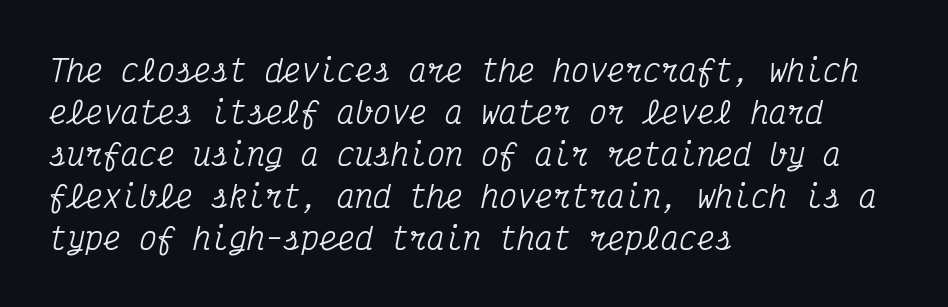
The image shows 30 px condensed serif type, italic (leaning right), monospaced; set left-aligned, normal line spacing (1.4x), normal letter spacing, not underlined; medium stroke contrast and a medium x-height.
